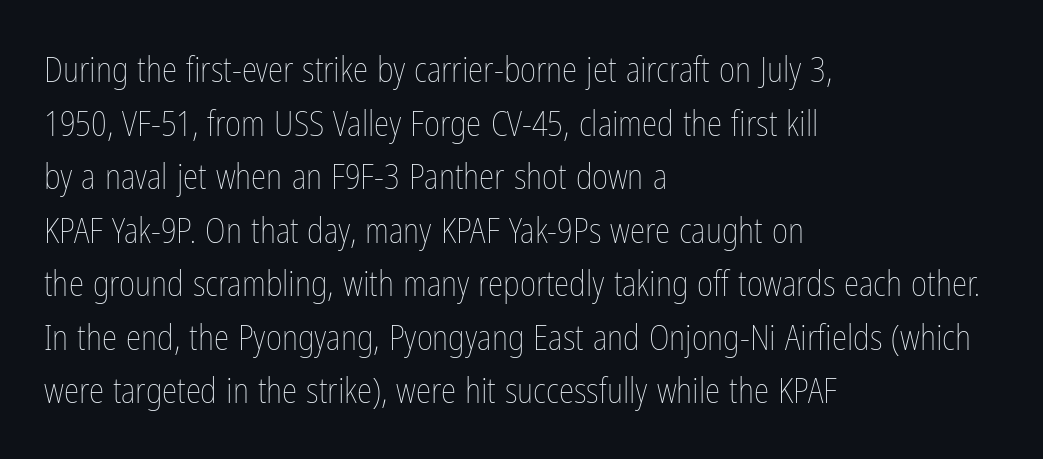
Q: Is the text bold? A: No.
Q: Is the text italic (slanted)? A: No, it is upright.
Q: Is the text underlined? A: No.
Q: How is the paragraph aligned? A: Left-aligned.
Q: Is the spacing between letters normal or unusually wide? A: Normal.
Q: Is the spacing between lines tight, normal or loose? A: Normal.
Q: Width (condensed, normal, or wide)? A: Condensed.
Q: Stroke contrast? A: Low.
Q: x-height? A: Medium.
Q: Monospaced? A: No.
